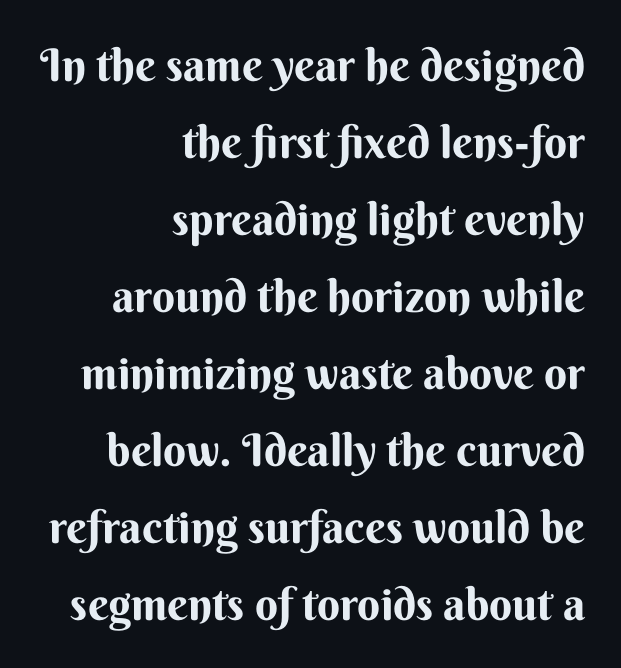
Check where the strokes stop: nothing finishes them off — pure sans. The axis of the letterforms is exactly vertical. Rule under the text: the space is simply empty. Alignment: flush right.
